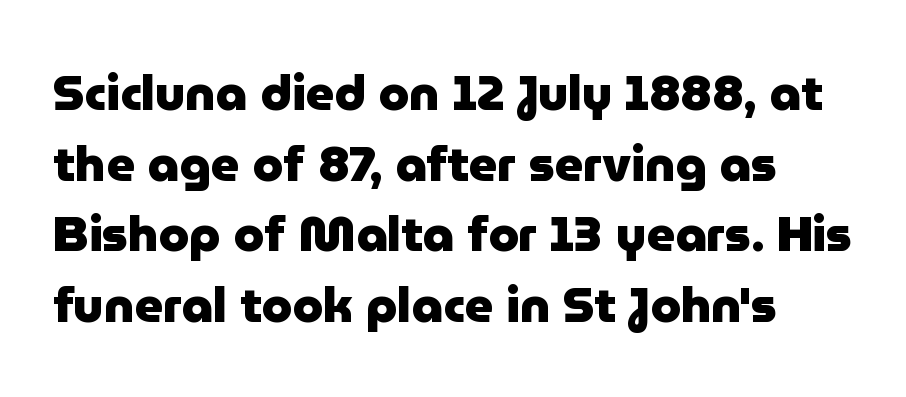
Is this a sans? Yes — the strokes have no serifs. Designer's note — italics off, roman on. The tracking reads as untouched default to a designer's eye. Varying glyph widths throughout — classic text-font behaviour. In terms of leading, this rendering sits right in the middle. Is the type bold? Yes — the strokes are clearly thick and heavy.
